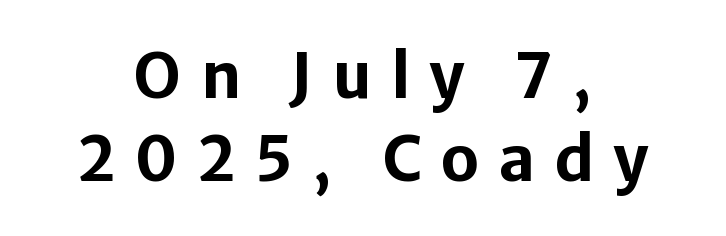
{"serif": "no", "italic": "no", "bold": "yes", "weight": "bold", "width": "normal", "stroke_contrast": "low", "x_height": "medium", "monospaced": "no", "underline": "no", "align": "center", "line_spacing": "normal", "line_spacing_ratio": 1.34, "letter_spacing": "wide", "letter_spacing_em": 0.31, "glyph_px": 62}
